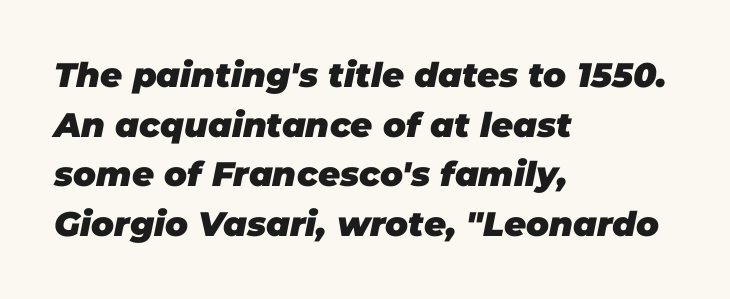
The image shows 34 px heavy type, italic (leaning right); set left-aligned, normal line spacing (1.46x), normal letter spacing, not underlined; low stroke contrast and a large x-height.
